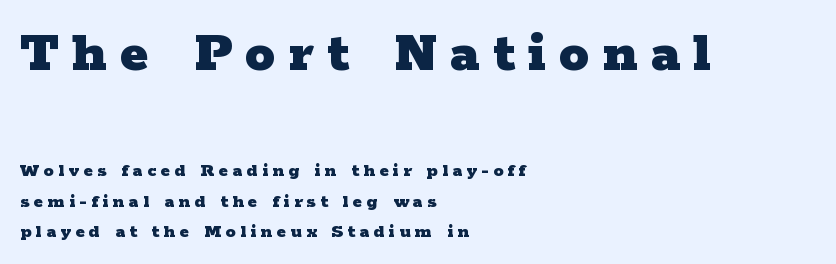
The image shows 60 px heavy, wide serif type, upright; set left-aligned, normal line spacing (1.52x), unusually wide letter spacing (+0.22 em), not underlined; the first (top) block is 3.0x larger; low stroke contrast and a medium x-height.
